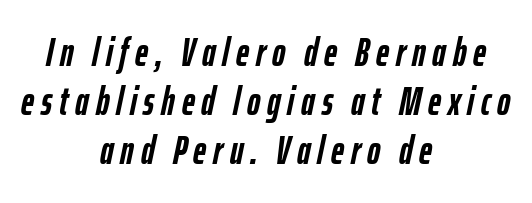
Q: Is the text bold? A: Yes.
Q: Is the text italic (slanted)? A: Yes, it leans right by about 12 degrees.
Q: Is the text underlined? A: No.
Q: How is the paragraph aligned? A: Centered.
Q: Width (condensed, normal, or wide)? A: Condensed.
Q: Stroke contrast? A: Low.
Q: x-height? A: Medium.
Q: Monospaced? A: No.
